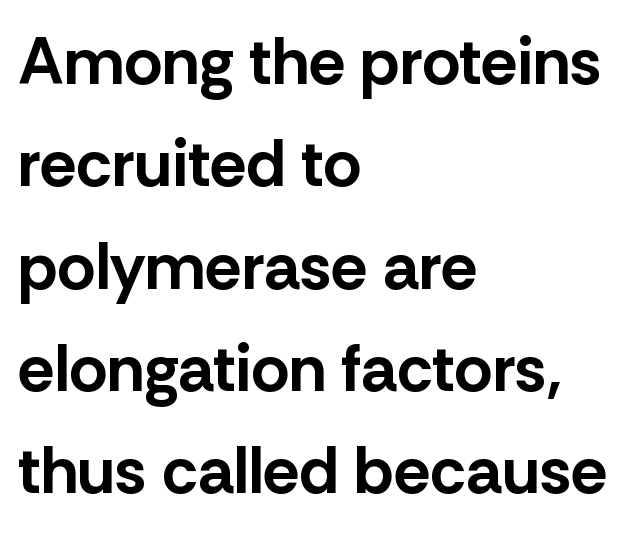
Observe the ordinary spacing: letters are neighbours, not strangers. In terms of leading, this rendering sits right in the middle. No word sits above an underline. Strong, thick strokes mark this as bold type. These lines stack with their left ends in a neat column.
